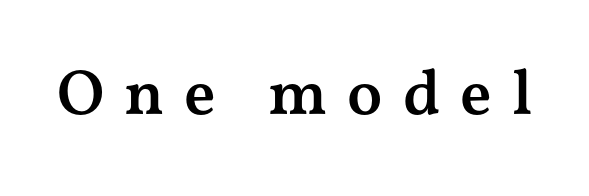
Q: Is the text bold? A: Semi-bold.
Q: Is the text italic (slanted)? A: No, it is upright.
Q: Is the typeface a serif or a sans-serif typeface? A: Serif.
Q: Is the text underlined? A: No.
Q: Is the spacing between letters normal or unusually wide? A: Unusually wide.
Q: Width (condensed, normal, or wide)? A: Wide.
Q: Stroke contrast? A: Medium.
Q: x-height? A: Medium.
Q: Monospaced? A: No.
